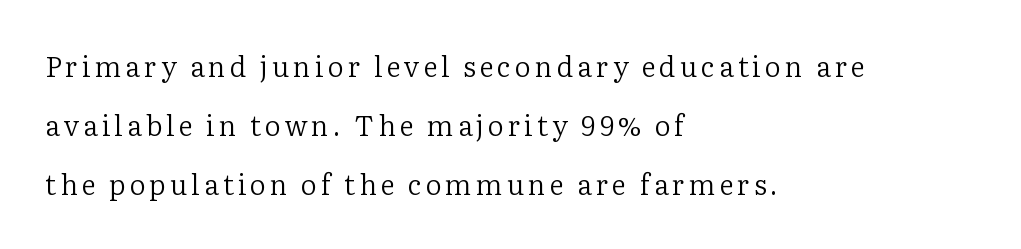
Q: Is the text bold? A: No.
Q: Is the text italic (slanted)? A: No, it is upright.
Q: Is the typeface a serif or a sans-serif typeface? A: Serif.
Q: Is the text underlined? A: No.
Q: How is the paragraph aligned? A: Left-aligned.
Q: Is the spacing between lines tight, normal or loose? A: Loose.
Q: Width (condensed, normal, or wide)? A: Normal.
Q: Stroke contrast? A: Low.
Q: x-height? A: Medium.
Q: Monospaced? A: No.
